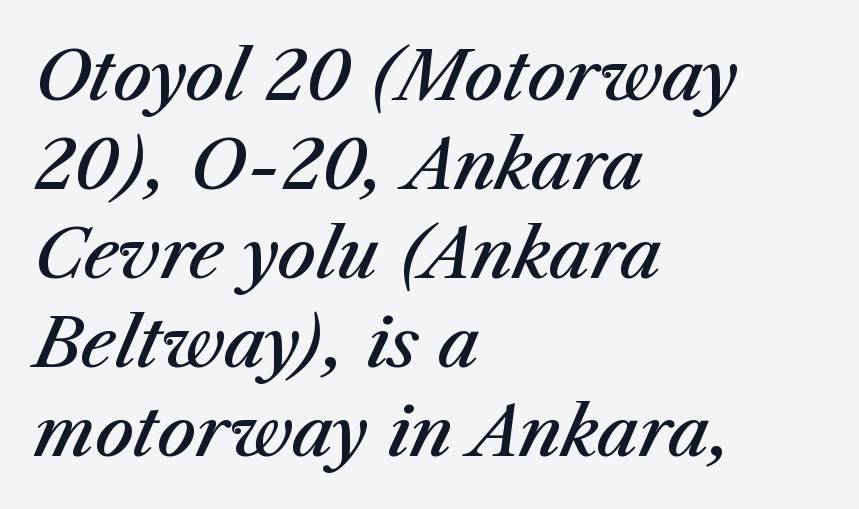
{"italic": "yes", "lean": "right", "slant_degrees": 23, "bold": "semi", "weight": "semibold", "width": "normal", "stroke_contrast": "medium", "x_height": "medium", "monospaced": "no", "underline": "no", "align": "left", "line_spacing": "normal", "line_spacing_ratio": 1.31, "letter_spacing": "normal", "letter_spacing_em": 0.0, "glyph_px": 68}
